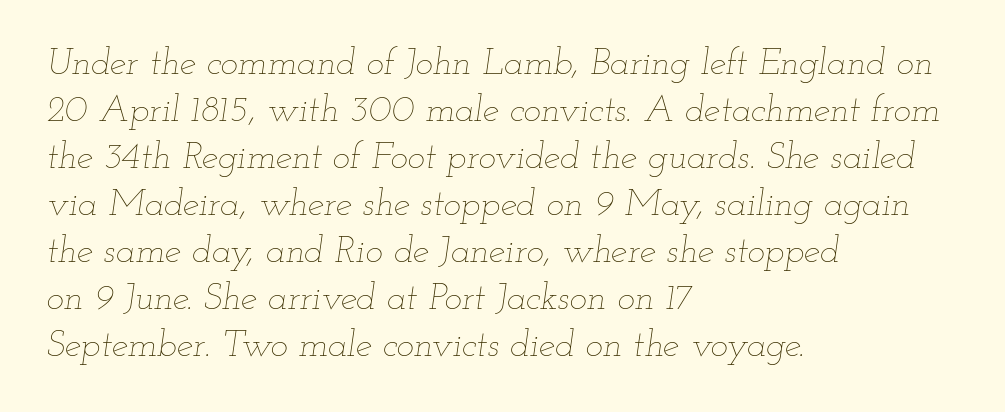
{"italic": "yes", "lean": "right", "slant_degrees": 12, "bold": "no", "weight": "thin", "width": "wide", "stroke_contrast": "low", "x_height": "small", "monospaced": "no", "underline": "no", "align": "left", "line_spacing": "normal", "line_spacing_ratio": 1.27, "letter_spacing": "normal", "letter_spacing_em": 0.0, "glyph_px": 37}
